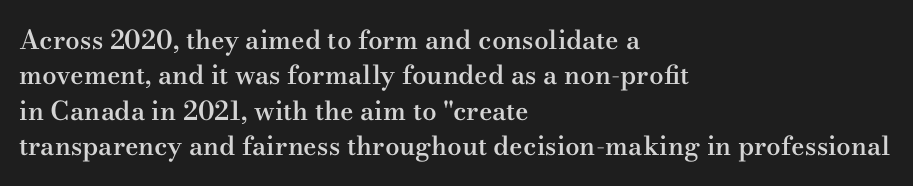
Q: Is the text bold? A: Semi-bold.
Q: Is the text italic (slanted)? A: No, it is upright.
Q: Is the text underlined? A: No.
Q: How is the paragraph aligned? A: Left-aligned.
Q: Is the spacing between letters normal or unusually wide? A: Normal.
Q: Is the spacing between lines tight, normal or loose? A: Normal.
